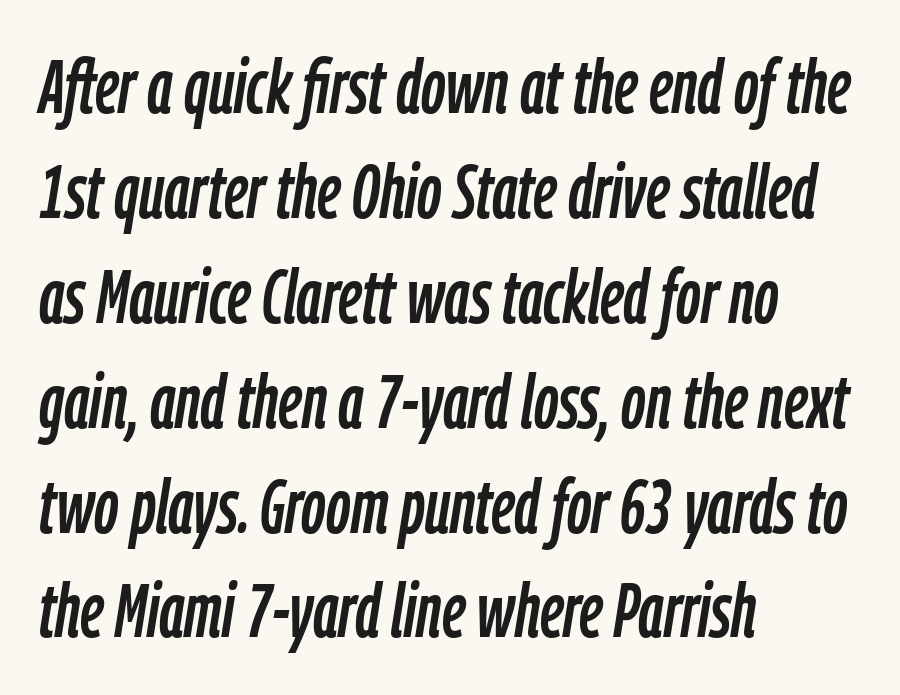
The image shows 76 px condensed type, italic (leaning right); set left-aligned, normal line spacing (1.38x), normal letter spacing, not underlined; low stroke contrast and a medium x-height.
